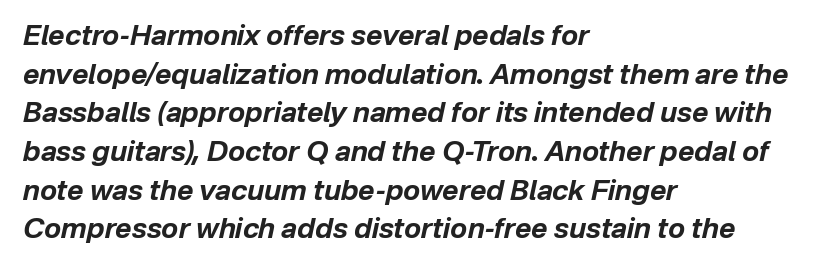
{"italic": "yes", "lean": "right", "slant_degrees": 12, "bold": "yes", "weight": "bold", "width": "normal", "stroke_contrast": "low", "x_height": "medium", "monospaced": "no", "underline": "no", "align": "left", "line_spacing": "normal", "line_spacing_ratio": 1.38, "letter_spacing": "normal", "letter_spacing_em": 0.0, "glyph_px": 28}
